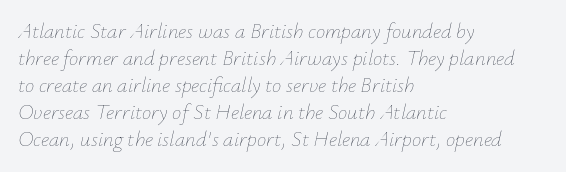
Students, note that the glyphs here touch the page at normal intervals. Reading down the block, your eye returns to a fixed left position each line. How would I describe the line gaps? Plain and ordinary. The specimen reads as italic at a glance. No extra ink here — the face is not bold. This rendering features lettering with no underline.
